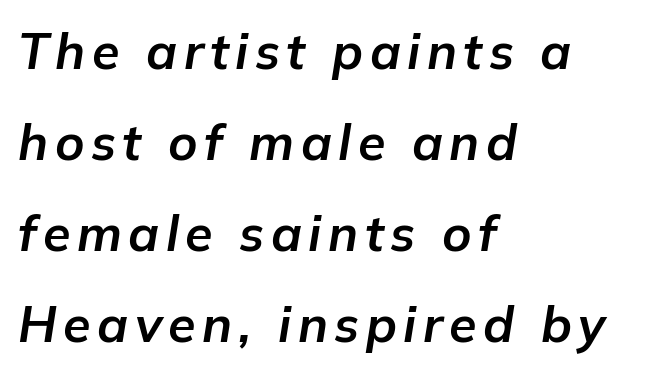
The image shows 50 px bold type, italic (leaning right); set left-aligned, line spacing 1.82x, not underlined; low stroke contrast and a medium x-height.
